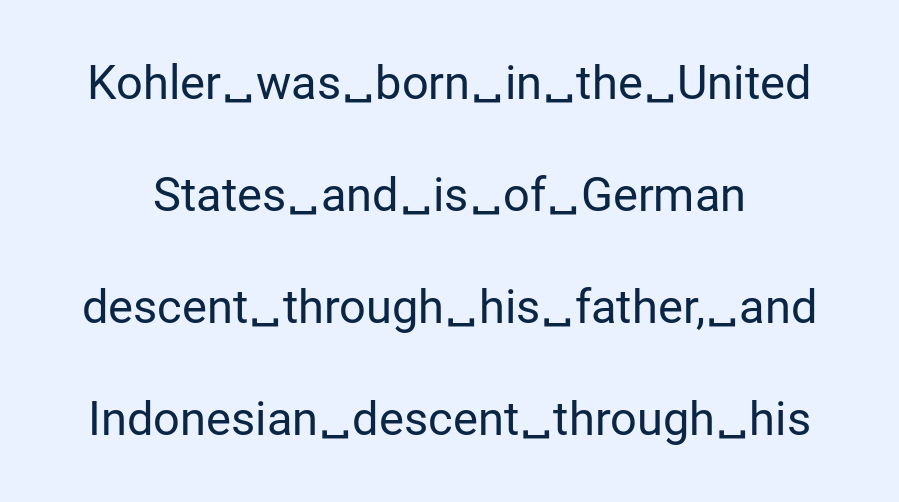
Q: Is the text bold? A: No.
Q: Is the text italic (slanted)? A: No, it is upright.
Q: Is the typeface a serif or a sans-serif typeface? A: Sans-serif.
Q: Is the text underlined? A: No.
Q: Is the spacing between letters normal or unusually wide? A: Normal.
Q: Is the spacing between lines tight, normal or loose? A: Loose.
Q: Width (condensed, normal, or wide)? A: Normal.
Q: Stroke contrast? A: Low.
Q: x-height? A: Medium.
Q: Monospaced? A: No.
